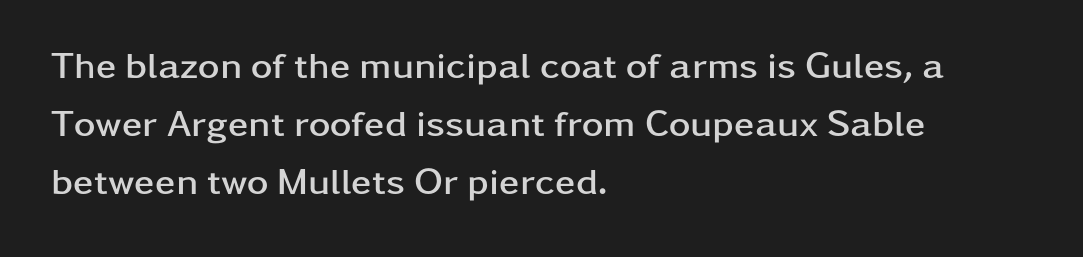
Has an underline been added? It has not. Looks like regular typesetting: each glyph gets only the width it needs. If you measured baseline to baseline, you'd find a middling distance. The paragraph has a hard left edge and a soft right edge. Is the letter spacing exaggerated? No — it looks like the ordinary default. The typeface chosen for these lines omits serifs.
